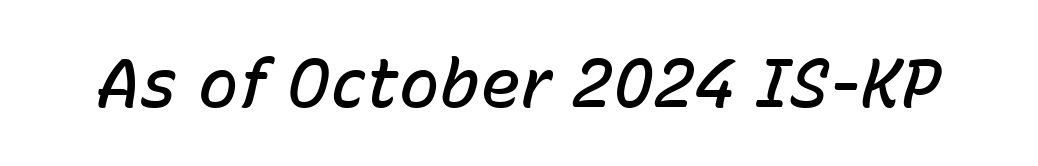
The image shows 68 px semibold type, italic (leaning right); set normal letter spacing, not underlined; low stroke contrast and a medium x-height.
